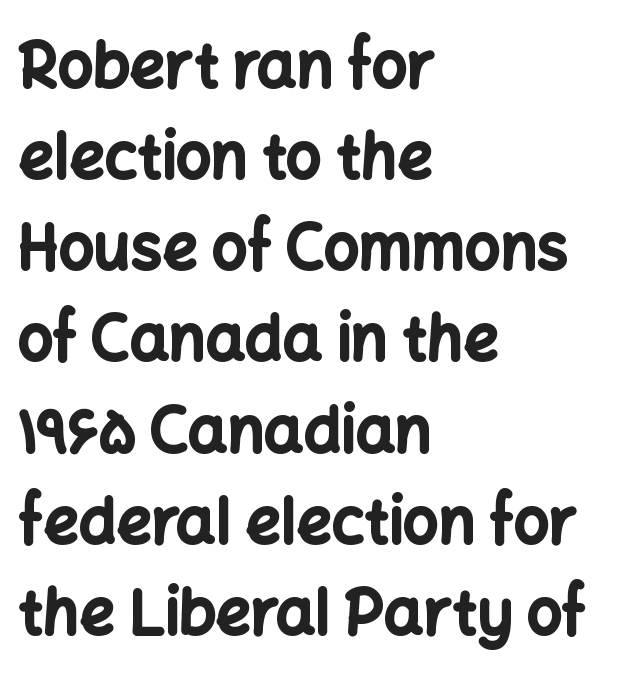
Do the letters lean? They stand straight. You'd pick this weight for a headline — it's a proper bold. Words float on clear page, feet unadorned. Each letter keeps its own natural width here, so spacing adapts to shape.
